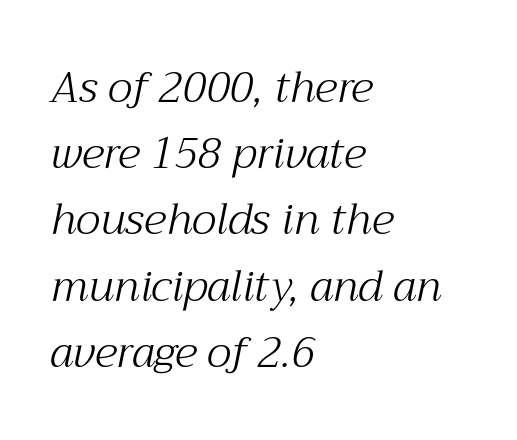
The image shows 43 px light serif type, italic (leaning right); set left-aligned, normal line spacing (1.54x), normal letter spacing, not underlined; medium stroke contrast and a medium x-height.
